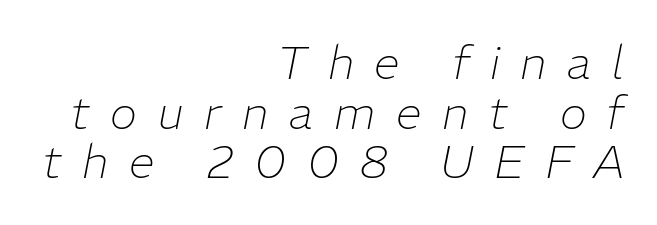
Counters stay open thanks to moderate or lighter strokes. The ragged edge is on the left, which tells us the setting is flush right. The strip under each line holds only bare page. This sample uses an oblique cut, with every glyph tilted off the vertical. Vertical spacing — tight.
